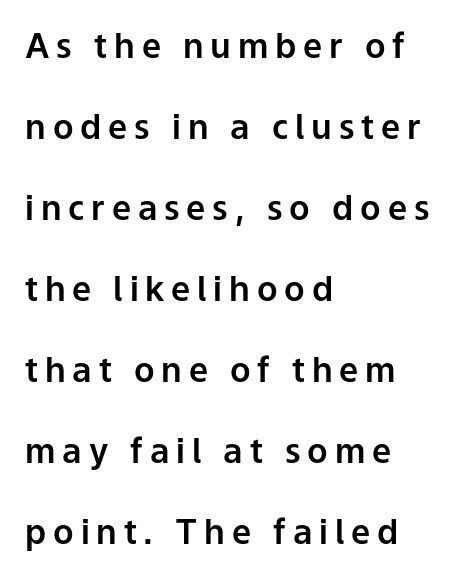
Q: Is the text italic (slanted)? A: No, it is upright.
Q: Is the typeface a serif or a sans-serif typeface? A: Sans-serif.
Q: Is the text underlined? A: No.
Q: How is the paragraph aligned? A: Left-aligned.
Q: Is the spacing between letters normal or unusually wide? A: Unusually wide.
Q: Is the spacing between lines tight, normal or loose? A: Loose.
Q: Width (condensed, normal, or wide)? A: Normal.
Q: Stroke contrast? A: Low.
Q: x-height? A: Medium.
Q: Monospaced? A: No.
